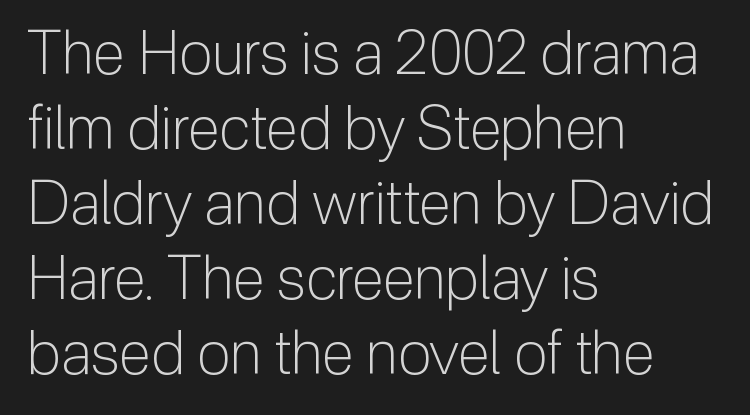
Q: Is the text bold? A: No.
Q: Is the text italic (slanted)? A: No, it is upright.
Q: Is the typeface a serif or a sans-serif typeface? A: Sans-serif.
Q: Is the text underlined? A: No.
Q: How is the paragraph aligned? A: Left-aligned.
Q: Is the spacing between letters normal or unusually wide? A: Normal.
Q: Is the spacing between lines tight, normal or loose? A: Normal.
Q: Width (condensed, normal, or wide)? A: Normal.
Q: Stroke contrast? A: Low.
Q: x-height? A: Medium.
Q: Monospaced? A: No.
